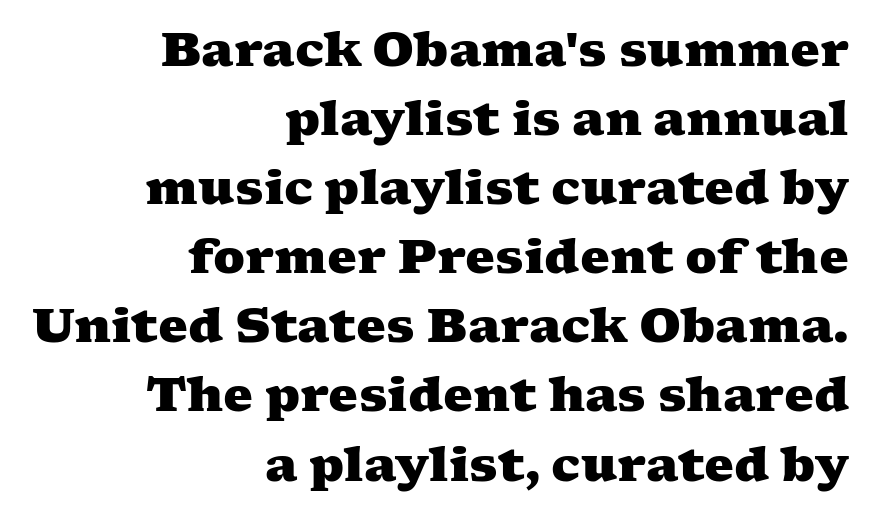
Only glyphs here, with clear space below each row. Students, observe: this is what conventionally led text looks like. This sample uses plain, unmodified letter spacing. Spacing verdict: proportional, widths tailored to each character. You can tell from the footed stems that serif type was used.
